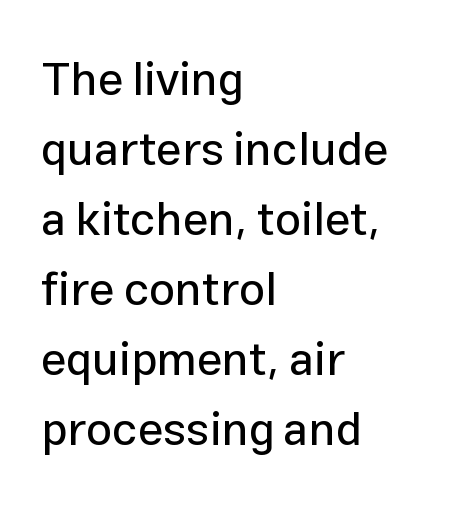
The image shows 46 px sans-serif type, upright; set left-aligned, normal line spacing (1.52x), normal letter spacing, not underlined; low stroke contrast and a medium x-height.
